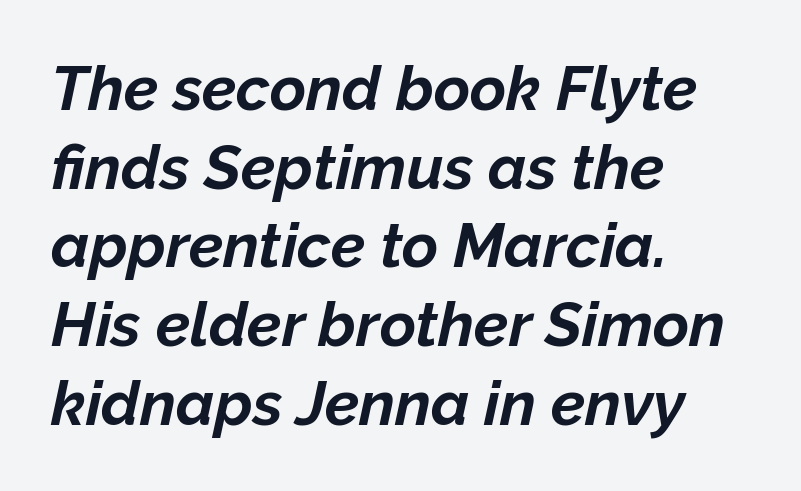
{"italic": "yes", "lean": "right", "slant_degrees": 12, "bold": "yes", "weight": "bold", "width": "normal", "stroke_contrast": "low", "x_height": "medium", "monospaced": "no", "underline": "no", "align": "left", "line_spacing": "normal", "line_spacing_ratio": 1.27, "letter_spacing": "normal", "letter_spacing_em": 0.0, "glyph_px": 62}
